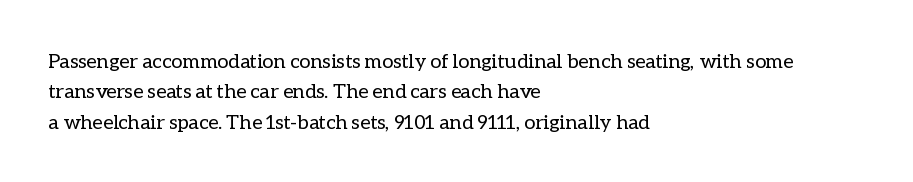
Q: Is the text bold? A: No.
Q: Is the text italic (slanted)? A: No, it is upright.
Q: Is the text underlined? A: No.
Q: How is the paragraph aligned? A: Left-aligned.
Q: Is the spacing between letters normal or unusually wide? A: Normal.
Q: Is the spacing between lines tight, normal or loose? A: Normal.
